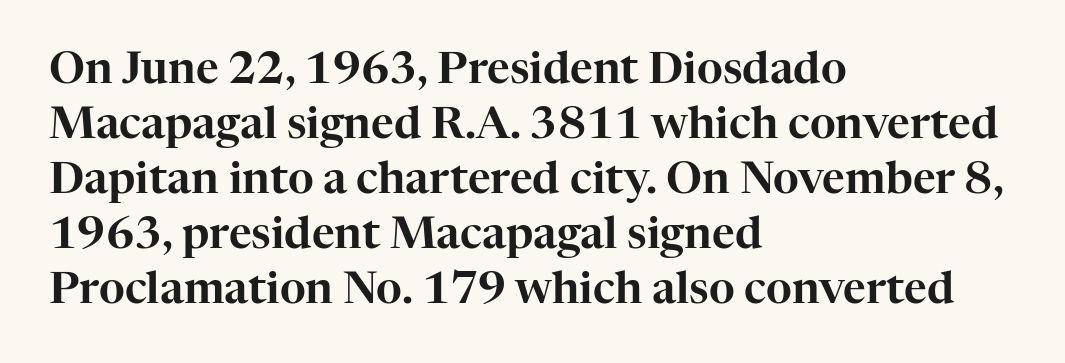
Q: Is the text italic (slanted)? A: No, it is upright.
Q: Is the typeface a serif or a sans-serif typeface? A: Serif.
Q: Is the text underlined? A: No.
Q: How is the paragraph aligned? A: Left-aligned.
Q: Is the spacing between letters normal or unusually wide? A: Normal.
Q: Is the spacing between lines tight, normal or loose? A: Normal.
Q: Width (condensed, normal, or wide)? A: Normal.
Q: Stroke contrast? A: High.
Q: x-height? A: Medium.
Q: Monospaced? A: No.
